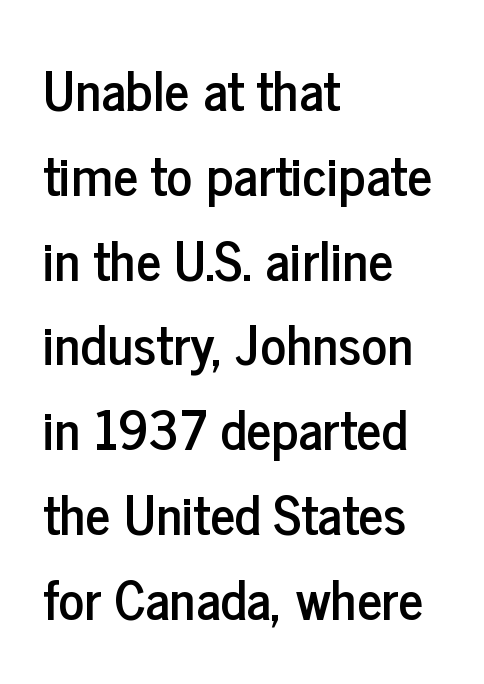
Q: Is the text italic (slanted)? A: No, it is upright.
Q: Is the typeface a serif or a sans-serif typeface? A: Sans-serif.
Q: Is the text underlined? A: No.
Q: How is the paragraph aligned? A: Left-aligned.
Q: Is the spacing between letters normal or unusually wide? A: Normal.
Q: Is the spacing between lines tight, normal or loose? A: Normal.
Q: Width (condensed, normal, or wide)? A: Condensed.
Q: Stroke contrast? A: Low.
Q: x-height? A: Medium.
Q: Monospaced? A: No.
